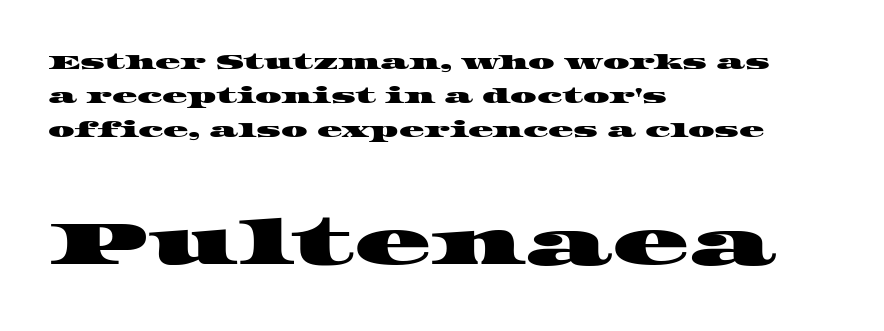
Leading matches the norm, producing a regular column. The foot of each line stays bare and open. Visually, the bottom section dominates because its glyphs are scaled up. This rendering employs a face with finishing strokes, i.e., a serif.
